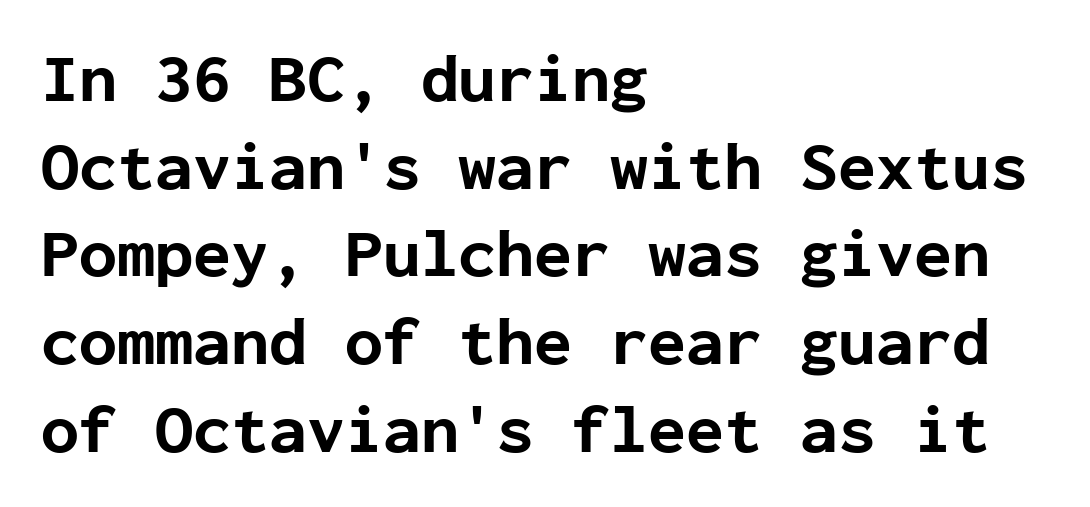
Q: Is the text bold? A: Yes.
Q: Is the text italic (slanted)? A: No, it is upright.
Q: Is the typeface a serif or a sans-serif typeface? A: Sans-serif.
Q: Is the text underlined? A: No.
Q: How is the paragraph aligned? A: Left-aligned.
Q: Is the spacing between letters normal or unusually wide? A: Normal.
Q: Is the spacing between lines tight, normal or loose? A: Normal.
Q: Width (condensed, normal, or wide)? A: Normal.
Q: Stroke contrast? A: Low.
Q: x-height? A: Medium.
Q: Monospaced? A: Yes.
